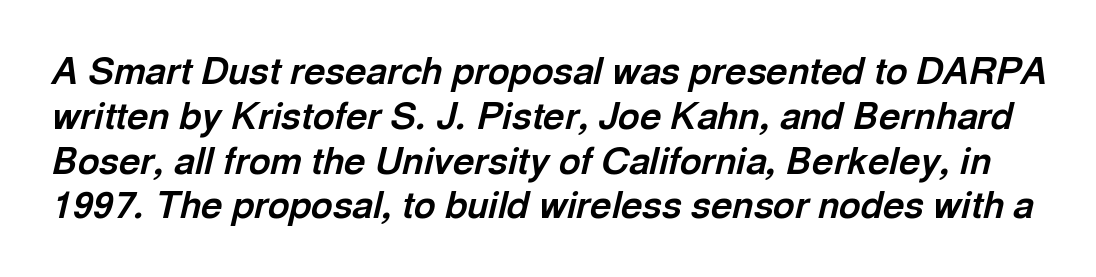
The image shows 37 px bold type, italic (leaning right); set line spacing 1.21x, normal letter spacing, not underlined; a medium x-height.
